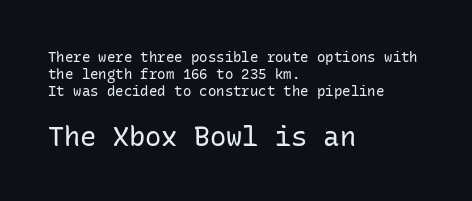
{"italic": "no", "bold": "no", "underline": "no", "align": "left", "line_spacing_ratio": 1.2, "letter_spacing": "normal", "letter_spacing_em": 0.0, "larger_block": "second", "size_ratio": 1.93, "glyph_px": 27}
